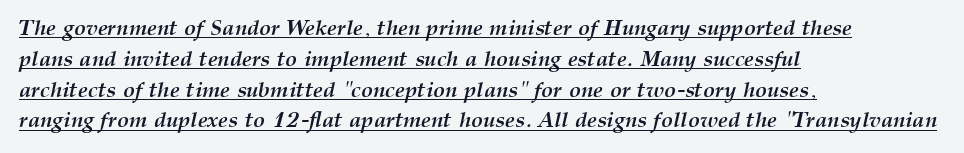
{"italic": "yes", "lean": "right", "slant_degrees": 12, "bold": "yes", "underline": "yes", "align": "left", "line_spacing": "normal", "line_spacing_ratio": 1.4, "letter_spacing": "normal", "letter_spacing_em": 0.0, "glyph_px": 22}
